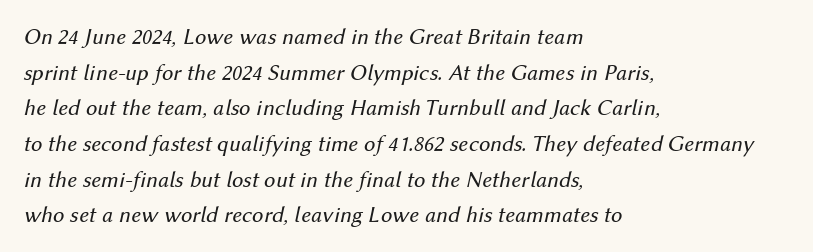
It's the slanting kind of type. Glyph-to-glyph distance matches everyday printed text. Weight: not bold — regular or lighter. Layout note: lines flush left.
